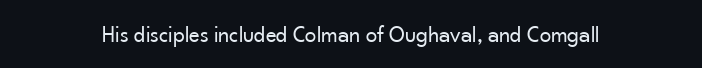
The type is set solid horizontally, with unmodified tracking. Words float on clear page, feet unadorned. A quiet, ordinary-to-light weight characterises the typeface. The type sits square on the baseline with zero lean.
